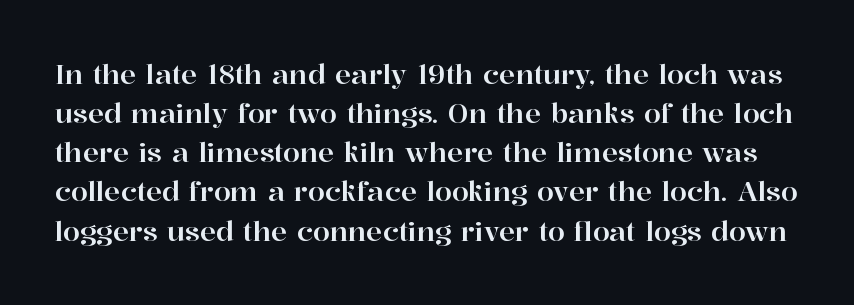
The image shows 27 px text type, upright; set normal line spacing (1.45x), normal letter spacing, not underlined.
